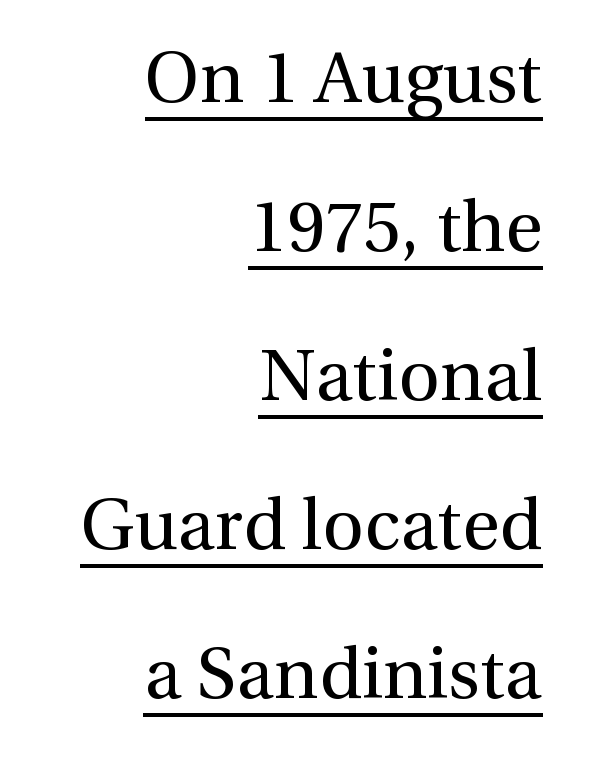
Q: Is the text bold? A: No.
Q: Is the text italic (slanted)? A: No, it is upright.
Q: Is the typeface a serif or a sans-serif typeface? A: Serif.
Q: Is the text underlined? A: Yes.
Q: How is the paragraph aligned? A: Right-aligned.
Q: Is the spacing between letters normal or unusually wide? A: Normal.
Q: Is the spacing between lines tight, normal or loose? A: Loose.
Q: Width (condensed, normal, or wide)? A: Normal.
Q: x-height? A: Medium.
Q: Monospaced? A: No.
